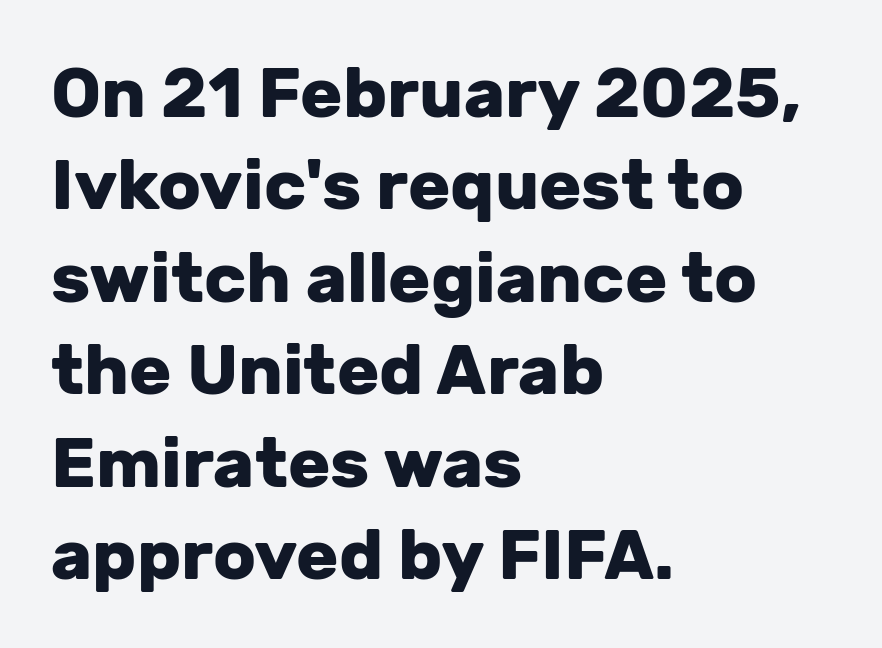
Regular leading. The tracking reads as untouched default to a designer's eye. A typesetter would mark this as roman, not italic. The passage shown is typed in a proportional face where columns would drift. Notice how thick the strokes are: this is what a full bold looks like. Beneath every word, the page is bare.
